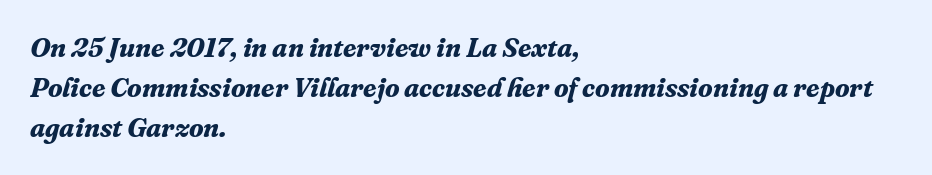
{"italic": "yes", "lean": "right", "slant_degrees": 16, "bold": "yes", "underline": "no", "align": "left", "line_spacing": "normal", "line_spacing_ratio": 1.49, "letter_spacing": "normal", "letter_spacing_em": 0.0, "glyph_px": 27}
